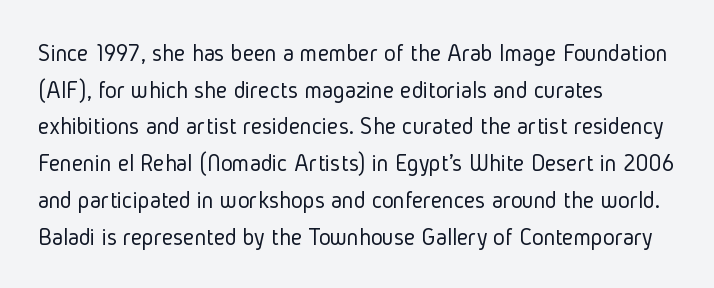
Weight: in the light-to-regular range. In CSS terms this would be text-align: left. The letters stand straight up with perfectly vertical stems. Each new line begins a customary step beneath the previous one. Characters follow at the spacing the type designer built in.
